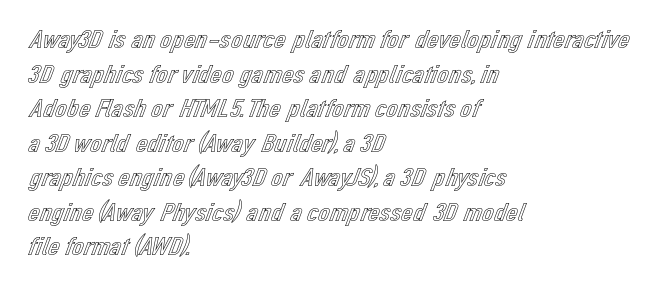
The image shows 26 px text type; set left-aligned, normal line spacing (1.33x), normal letter spacing, not underlined.
